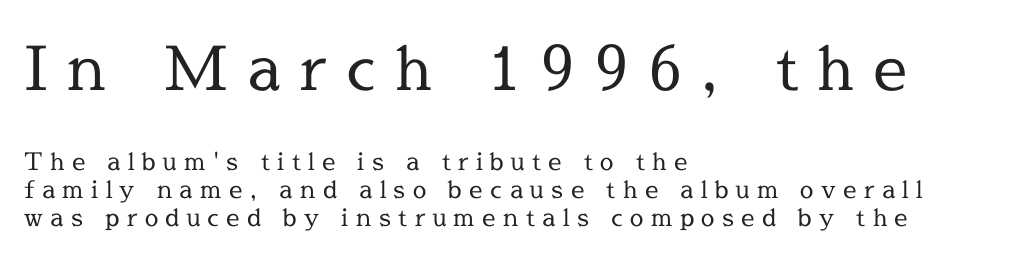
{"serif": "yes", "italic": "no", "bold": "no", "weight": "regular", "width": "normal", "x_height": "medium", "monospaced": "no", "underline": "no", "align": "left", "line_spacing_ratio": 1.17, "letter_spacing": "wide", "letter_spacing_em": 0.31, "larger_block": "first", "size_ratio": 2.54, "glyph_px": 61}
